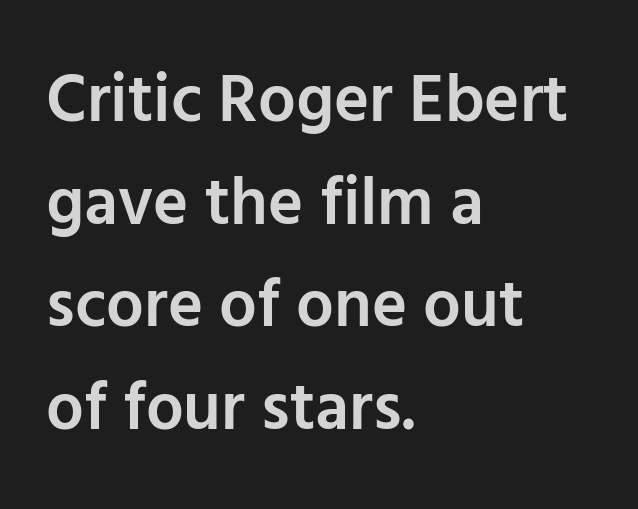
The image shows 67 px semibold sans-serif type, upright; set left-aligned, normal line spacing (1.53x), normal letter spacing, not underlined; low stroke contrast and a medium x-height.
